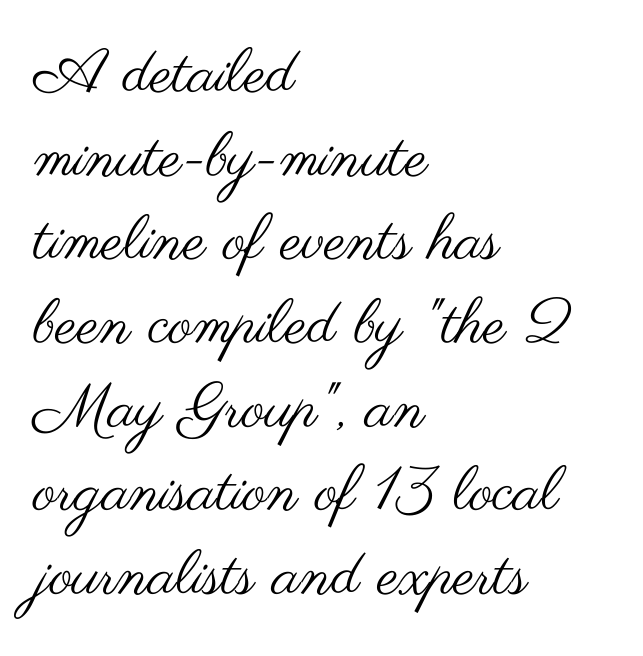
If you measured baseline to baseline, you'd find a middling distance. Here the designer chose a conventional face with non-uniform glyph widths. The rendering shows plain stroke endings on the letterforms — a sans-serif design. Visually the block forms a straight wall on the left and a jagged coastline on the right. Heft: none added — not bold.
